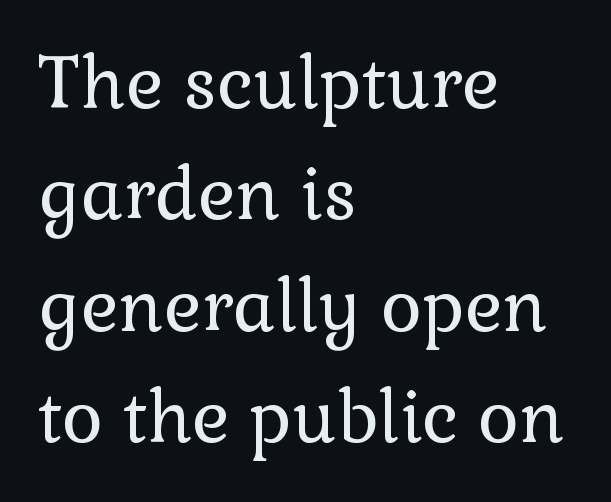
If you drew a line through each stem, it would be perfectly vertical. Compared with typical body copy, the letter spacing here is the same. These lines are composed in type with serifs. Think standard paragraph weight, or any step lighter than that.
